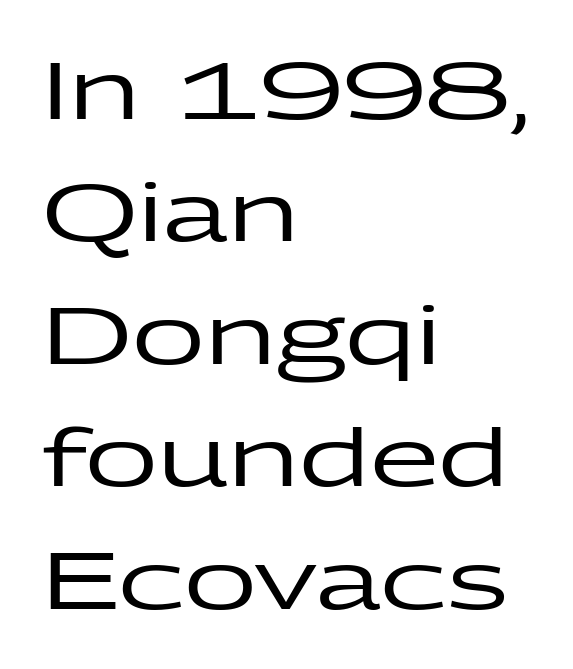
{"serif": "no", "italic": "no", "width": "wide", "stroke_contrast": "low", "x_height": "medium", "monospaced": "no", "underline": "no", "align": "left", "line_spacing": "normal", "line_spacing_ratio": 1.53, "letter_spacing": "normal", "letter_spacing_em": 0.0, "glyph_px": 80}
